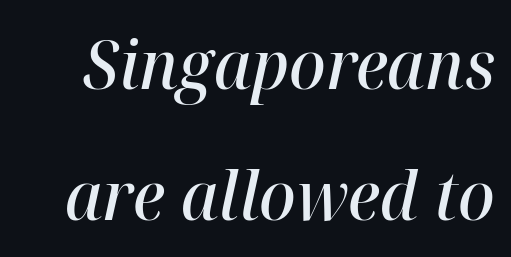
Q: Is the text bold? A: Semi-bold.
Q: Is the text italic (slanted)? A: Yes, it leans right by about 12 degrees.
Q: Is the text underlined? A: No.
Q: Is the spacing between letters normal or unusually wide? A: Normal.
Q: Is the spacing between lines tight, normal or loose? A: Loose.
Q: Width (condensed, normal, or wide)? A: Normal.
Q: Stroke contrast? A: High.
Q: x-height? A: Medium.
Q: Monospaced? A: No.
